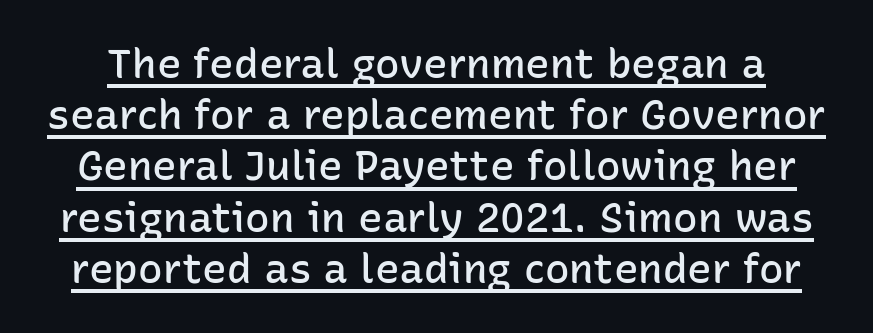
The image shows 41 px semibold sans-serif type, upright; set normal line spacing (1.25x), normal letter spacing, underlined; low stroke contrast and a medium x-height.
